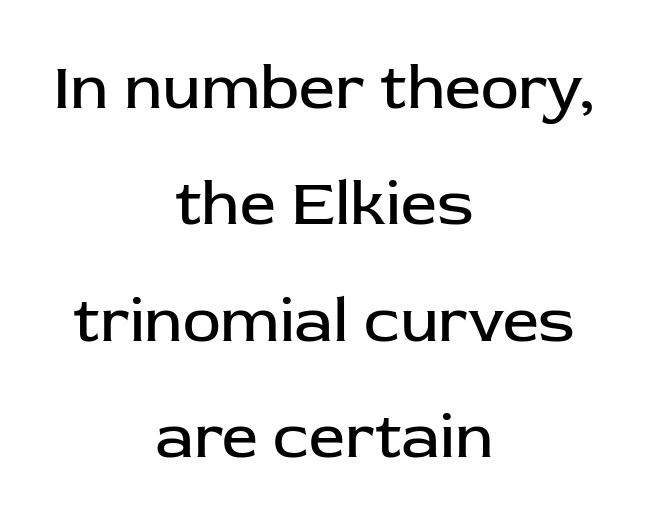
Q: Is the text bold? A: No.
Q: Is the text italic (slanted)? A: No, it is upright.
Q: Is the typeface a serif or a sans-serif typeface? A: Sans-serif.
Q: Is the text underlined? A: No.
Q: How is the paragraph aligned? A: Centered.
Q: Is the spacing between letters normal or unusually wide? A: Normal.
Q: Width (condensed, normal, or wide)? A: Normal.
Q: Stroke contrast? A: Low.
Q: x-height? A: Medium.
Q: Monospaced? A: No.
